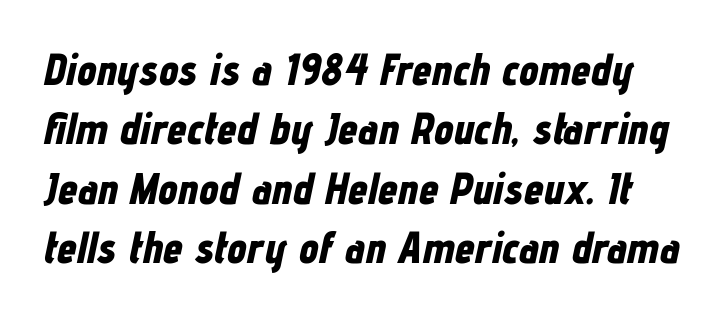
The passage shown stacks its lines at a standard gap. Unmarked baselines from the first word to the last. An italicized treatment has been applied to the whole sample. Typographic density is high because the face is bold.
